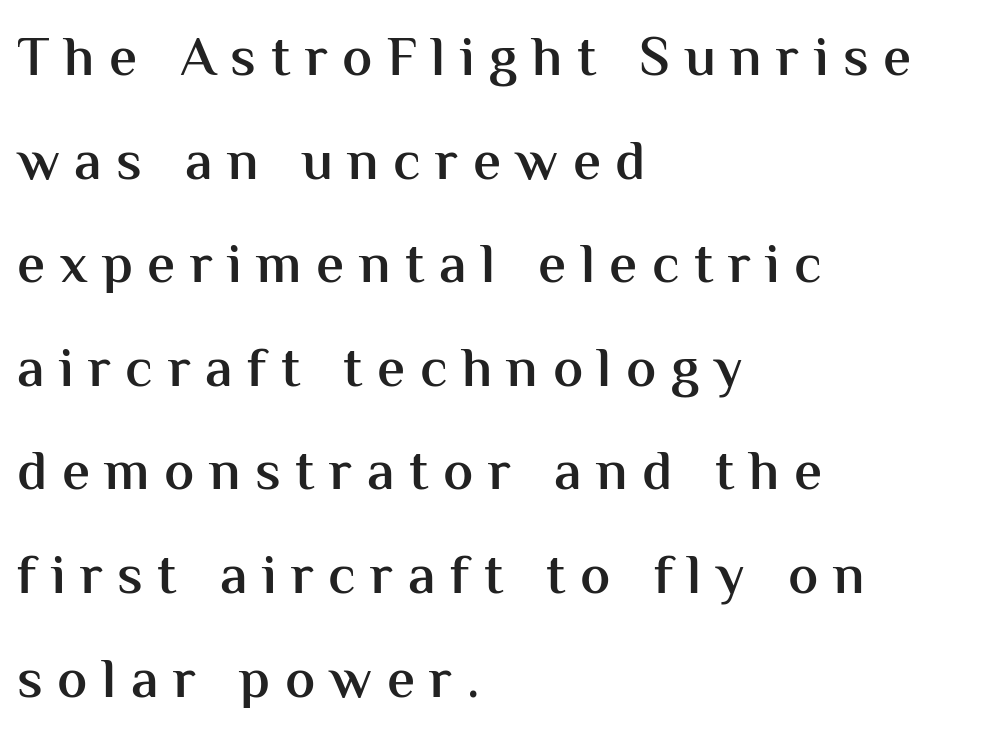
{"serif": "no", "italic": "no", "bold": "semi", "weight": "semibold", "width": "normal", "stroke_contrast": "medium", "x_height": "medium", "monospaced": "no", "underline": "no", "align": "left", "line_spacing_ratio": 1.85, "letter_spacing": "wide", "letter_spacing_em": 0.26, "glyph_px": 56}
